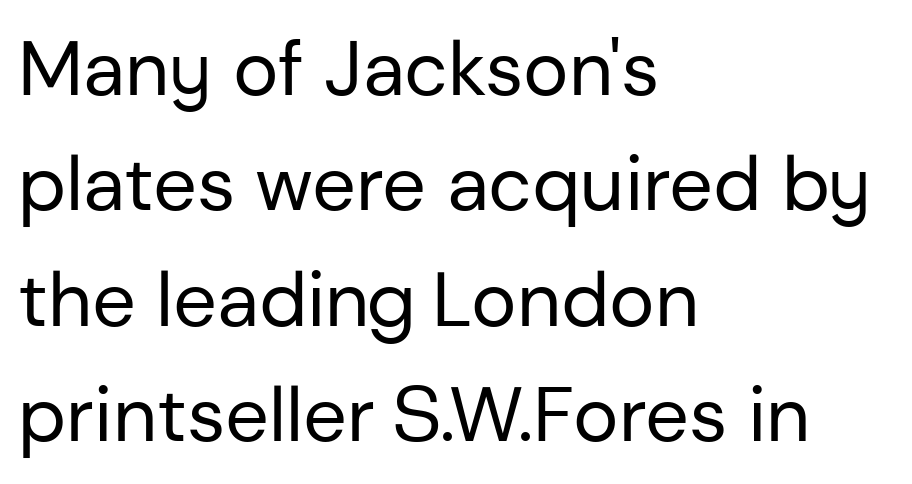
Q: Is the text bold? A: No.
Q: Is the text italic (slanted)? A: No, it is upright.
Q: Is the typeface a serif or a sans-serif typeface? A: Sans-serif.
Q: Is the text underlined? A: No.
Q: How is the paragraph aligned? A: Left-aligned.
Q: Is the spacing between letters normal or unusually wide? A: Normal.
Q: Is the spacing between lines tight, normal or loose? A: Normal.
Q: Width (condensed, normal, or wide)? A: Normal.
Q: Stroke contrast? A: Low.
Q: x-height? A: Medium.
Q: Monospaced? A: No.
